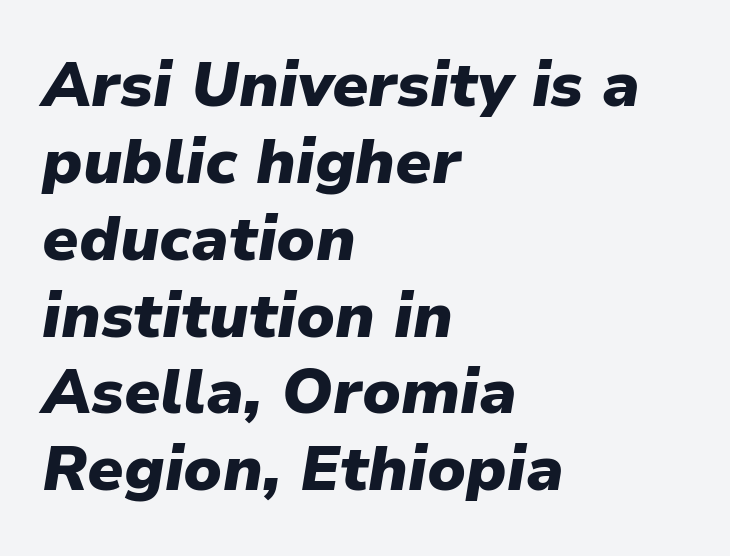
Plenty of ink on the page — the face is bold. The rendering anchors every line to the left-hand side. Anything drawn beneath the words? Only blank space. The face used here has a pronounced slope to its letters. Think of a printed novel: that variable character pitch is what you see here.
